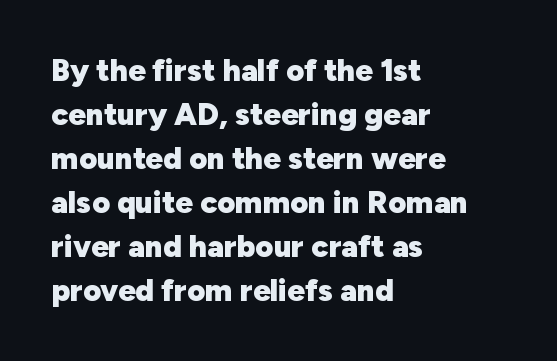
Q: Is the text bold? A: Yes.
Q: Is the text italic (slanted)? A: No, it is upright.
Q: Is the typeface a serif or a sans-serif typeface? A: Sans-serif.
Q: Is the text underlined? A: No.
Q: How is the paragraph aligned? A: Left-aligned.
Q: Is the spacing between letters normal or unusually wide? A: Normal.
Q: Is the spacing between lines tight, normal or loose? A: Normal.
Q: Width (condensed, normal, or wide)? A: Normal.
Q: Stroke contrast? A: Low.
Q: x-height? A: Medium.
Q: Monospaced? A: No.
